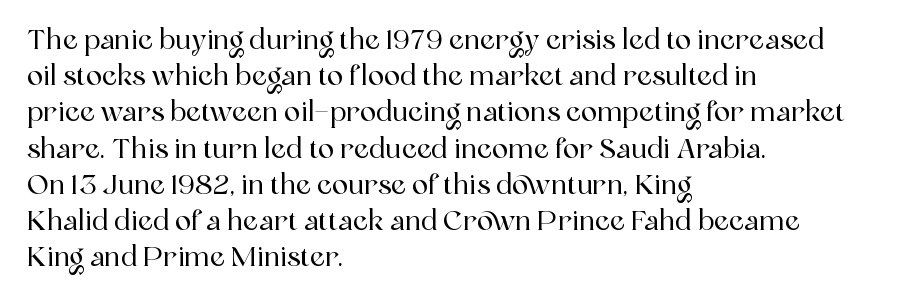
The image shows 27 px text type, upright; set left-aligned, normal line spacing (1.34x), normal letter spacing, not underlined.
